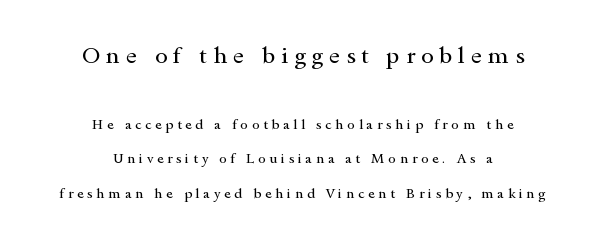
Q: Is the text bold? A: No.
Q: Is the text italic (slanted)? A: No, it is upright.
Q: Is the text underlined? A: No.
Q: How is the paragraph aligned? A: Centered.
Q: Is the spacing between letters normal or unusually wide? A: Unusually wide.
Q: Is the spacing between lines tight, normal or loose? A: Loose.
Q: Which block of text is set in a larger size, the first (top) or the second (bottom)? A: The first (top) one.
